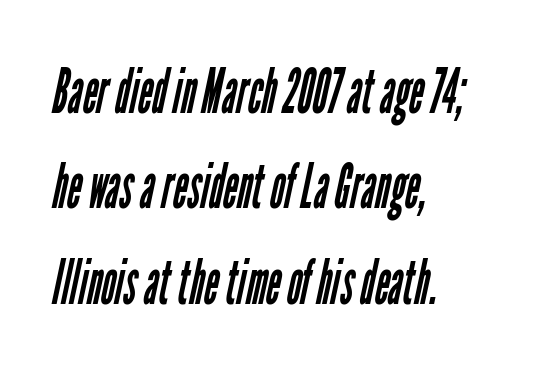
{"serif": "no", "bold": "no", "weight": "regular", "width": "condensed", "stroke_contrast": "low", "x_height": "medium", "monospaced": "no", "underline": "no", "align": "left", "line_spacing": "normal", "line_spacing_ratio": 1.54, "letter_spacing": "normal", "letter_spacing_em": 0.0, "glyph_px": 62}
